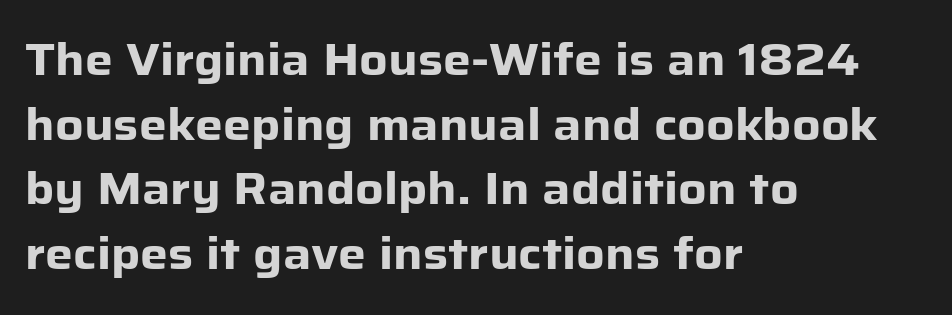
The glyphs have the mass of a bold cut. A normal amount of white space separates one row of letters from the next. These lines are rendered in a variable-pitch font. Short and long lines alike share a common starting point at left. The gap between lines stays unmarked.
